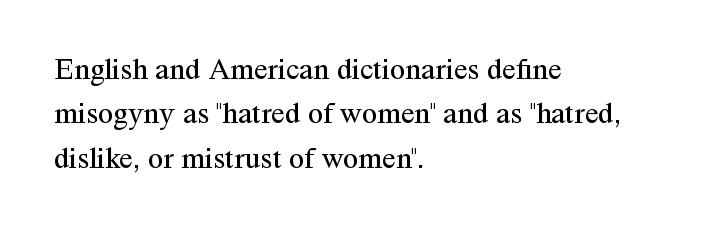
The image shows 31 px regular-weight serif type, upright; set left-aligned, normal line spacing (1.43x), normal letter spacing, not underlined; medium stroke contrast and a medium x-height.
